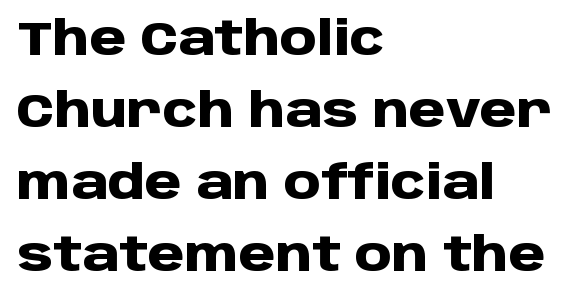
{"serif": "no", "italic": "no", "bold": "yes", "weight": "heavy", "width": "normal", "stroke_contrast": "low", "x_height": "large", "monospaced": "no", "underline": "no", "align": "left", "line_spacing": "normal", "line_spacing_ratio": 1.53, "letter_spacing": "normal", "letter_spacing_em": 0.0, "glyph_px": 47}
